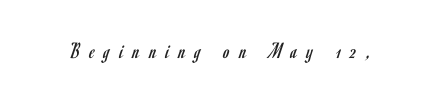
Q: Is the text bold? A: No.
Q: Is the text italic (slanted)? A: Yes.
Q: Is the text underlined? A: No.
Q: Is the spacing between letters normal or unusually wide? A: Unusually wide.
